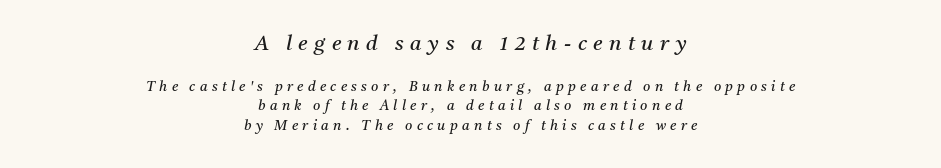
Q: Is the text bold? A: No.
Q: Is the text italic (slanted)? A: Yes, it leans right by about 11 degrees.
Q: Is the text underlined? A: No.
Q: How is the paragraph aligned? A: Centered.
Q: Is the spacing between letters normal or unusually wide? A: Unusually wide.
Q: Is the spacing between lines tight, normal or loose? A: Normal.
Q: Which block of text is set in a larger size, the first (top) or the second (bottom)? A: The first (top) one.
